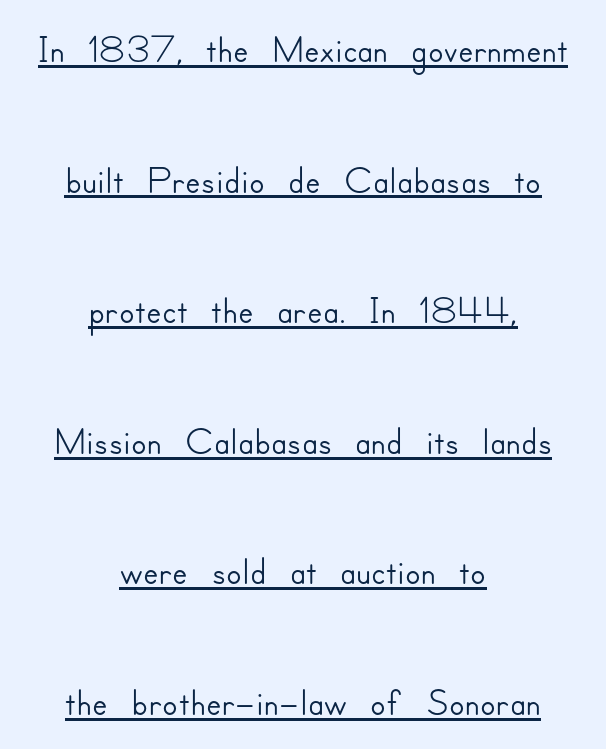
The lines in this sample share a center point and differ in where they start and stop. Is there an underline? Yes — a line sits under the letters. Regarding serifs, this sample does without them. Tracking value appears to be zero — textbook default spacing.
